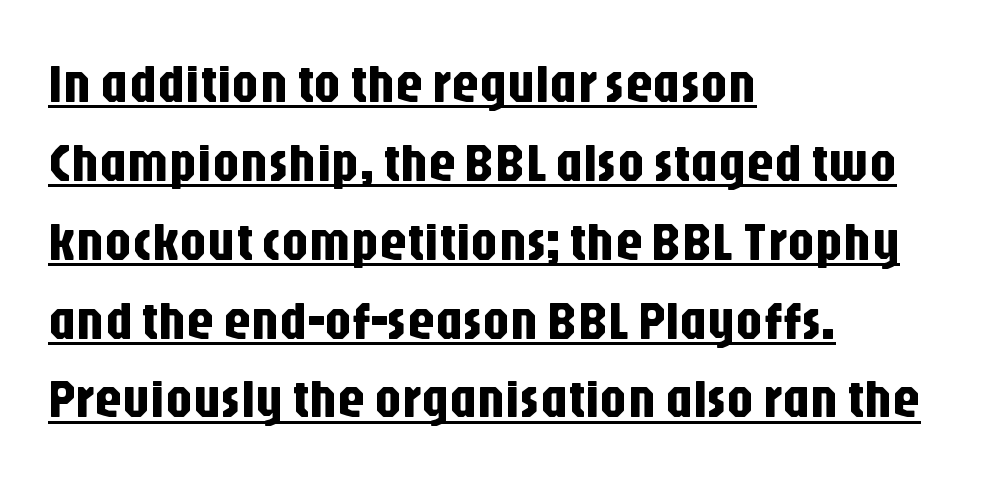
Q: Is the text italic (slanted)? A: No, it is upright.
Q: Is the typeface a serif or a sans-serif typeface? A: Sans-serif.
Q: Is the text underlined? A: Yes.
Q: How is the paragraph aligned? A: Left-aligned.
Q: Is the spacing between letters normal or unusually wide? A: Normal.
Q: Is the spacing between lines tight, normal or loose? A: Normal.
Q: Width (condensed, normal, or wide)? A: Condensed.
Q: Stroke contrast? A: Low.
Q: x-height? A: Large.
Q: Monospaced? A: No.
